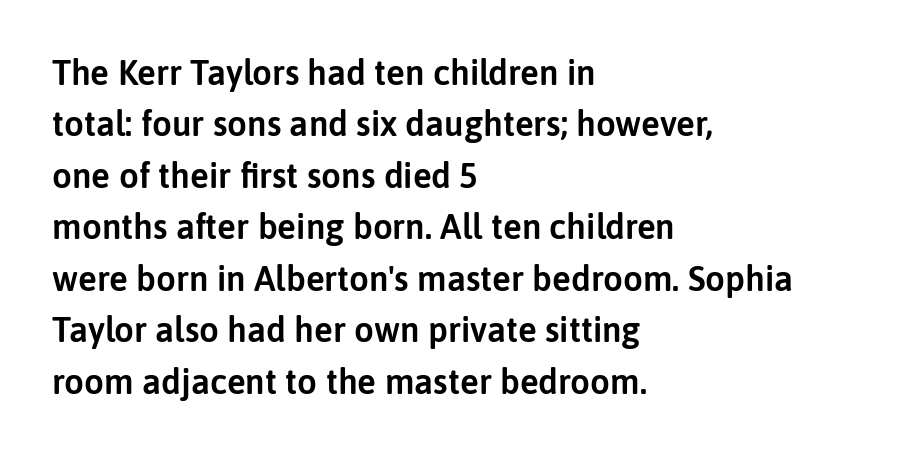
Q: Is the text italic (slanted)? A: No, it is upright.
Q: Is the typeface a serif or a sans-serif typeface? A: Sans-serif.
Q: Is the text underlined? A: No.
Q: How is the paragraph aligned? A: Left-aligned.
Q: Is the spacing between letters normal or unusually wide? A: Normal.
Q: Is the spacing between lines tight, normal or loose? A: Normal.
Q: Width (condensed, normal, or wide)? A: Normal.
Q: Stroke contrast? A: Low.
Q: x-height? A: Medium.
Q: Monospaced? A: No.
